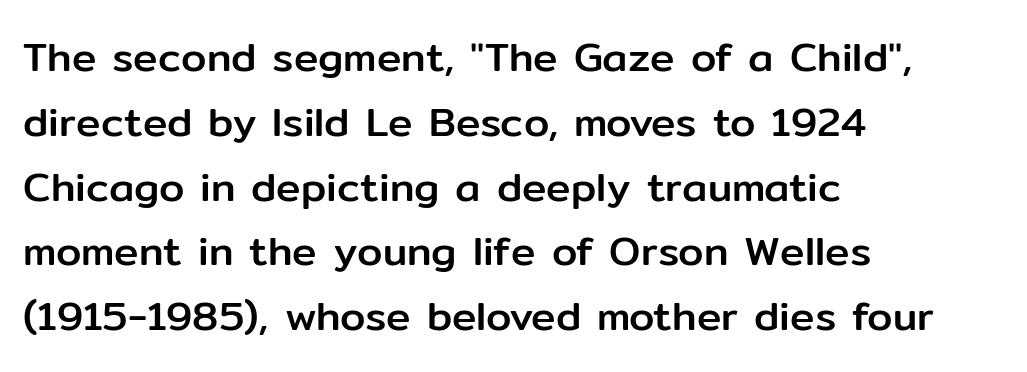
The image shows 41 px sans-serif type, upright; set left-aligned, normal line spacing (1.58x), normal letter spacing, not underlined; low stroke contrast and a medium x-height.
